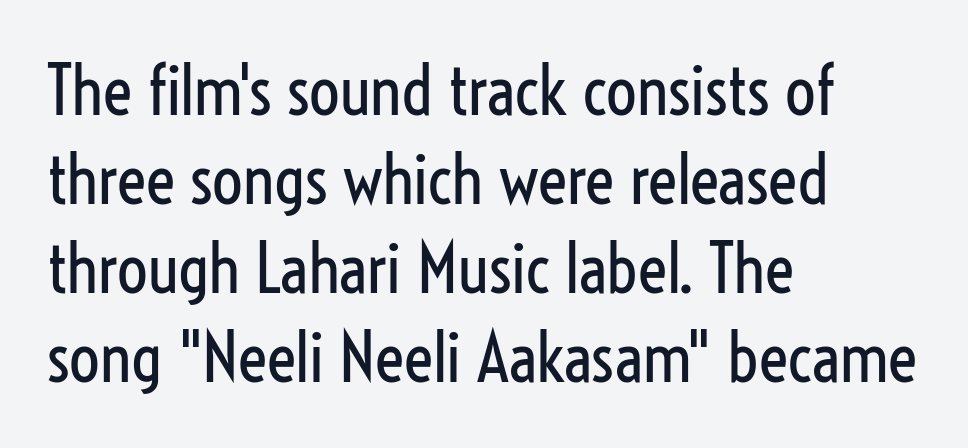
Think standard paragraph weight, or any step lighter than that. Unlike italic type, these characters show no tilt at all. Spacing verdict: proportional, widths tailored to each character. Descenders hang freely into open space. In terms of letterspacing, this is plain default setting. Unlike a traditional serif, this face leaves its strokes unadorned.
